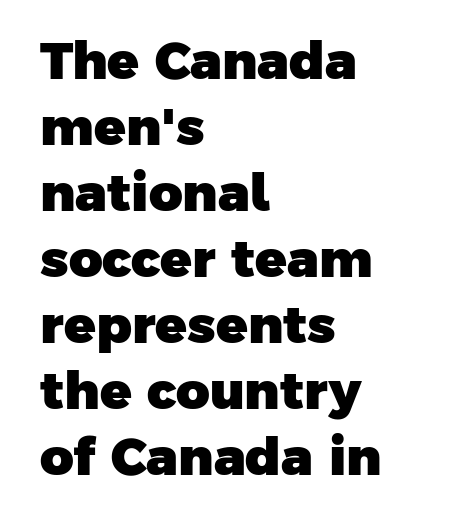
The image shows 52 px heavy sans-serif type; set left-aligned, normal line spacing (1.27x), normal letter spacing, not underlined; low stroke contrast and a medium x-height.
